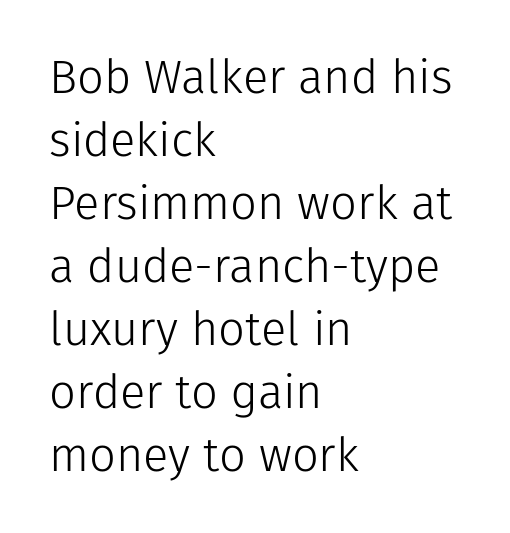
Q: Is the text bold? A: No.
Q: Is the text italic (slanted)? A: No, it is upright.
Q: Is the typeface a serif or a sans-serif typeface? A: Sans-serif.
Q: Is the text underlined? A: No.
Q: How is the paragraph aligned? A: Left-aligned.
Q: Is the spacing between letters normal or unusually wide? A: Normal.
Q: Is the spacing between lines tight, normal or loose? A: Normal.
Q: Width (condensed, normal, or wide)? A: Normal.
Q: Stroke contrast? A: Low.
Q: x-height? A: Medium.
Q: Monospaced? A: No.
